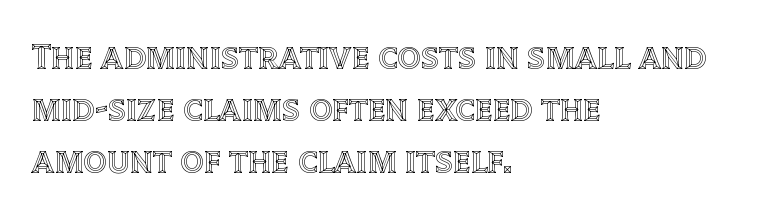
Vertical spacing — default. The setting favours the left margin, as ordinary paragraphs usually do. Style check: upright. Has an underline been added? It has not. Looks like regular typesetting: each glyph gets only the width it needs. The letters sit at their default tracking, neither squeezed nor spread.
